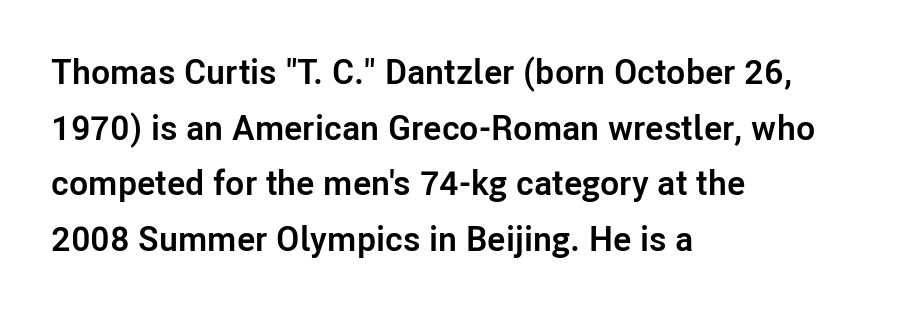
{"serif": "no", "italic": "no", "bold": "yes", "weight": "semibold", "width": "normal", "stroke_contrast": "low", "x_height": "medium", "monospaced": "no", "underline": "no", "align": "left", "line_spacing": "normal", "line_spacing_ratio": 1.59, "letter_spacing": "normal", "letter_spacing_em": 0.0, "glyph_px": 35}
